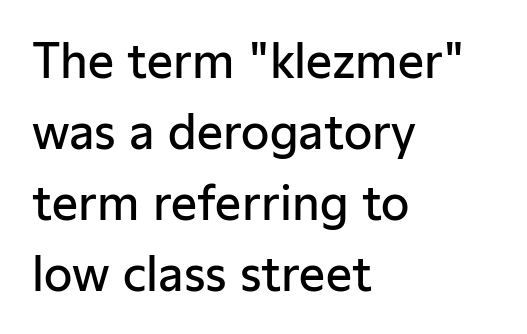
{"serif": "no", "italic": "no", "bold": "semi", "weight": "semibold", "width": "normal", "stroke_contrast": "low", "x_height": "medium", "monospaced": "no", "underline": "no", "align": "left", "line_spacing": "normal", "line_spacing_ratio": 1.54, "letter_spacing": "normal", "letter_spacing_em": 0.0, "glyph_px": 46}
